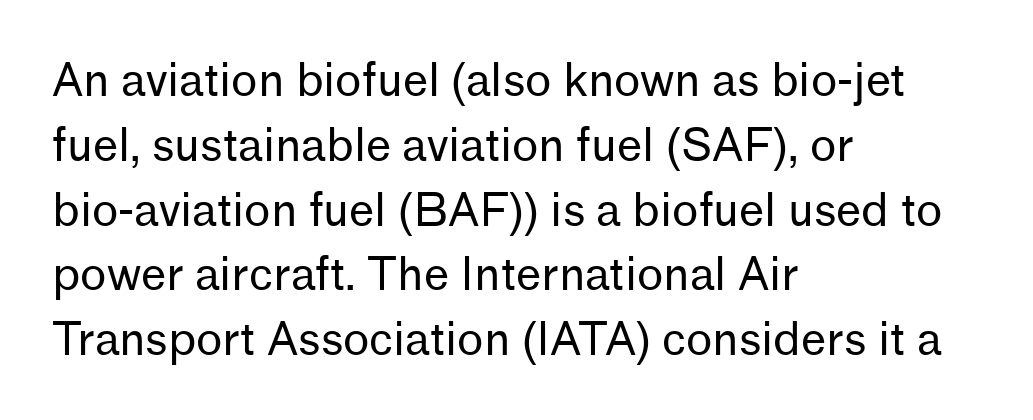
Q: Is the text bold? A: No.
Q: Is the text italic (slanted)? A: No, it is upright.
Q: Is the typeface a serif or a sans-serif typeface? A: Sans-serif.
Q: Is the text underlined? A: No.
Q: How is the paragraph aligned? A: Left-aligned.
Q: Is the spacing between letters normal or unusually wide? A: Normal.
Q: Is the spacing between lines tight, normal or loose? A: Normal.
Q: Width (condensed, normal, or wide)? A: Normal.
Q: Stroke contrast? A: Low.
Q: x-height? A: Medium.
Q: Monospaced? A: No.
